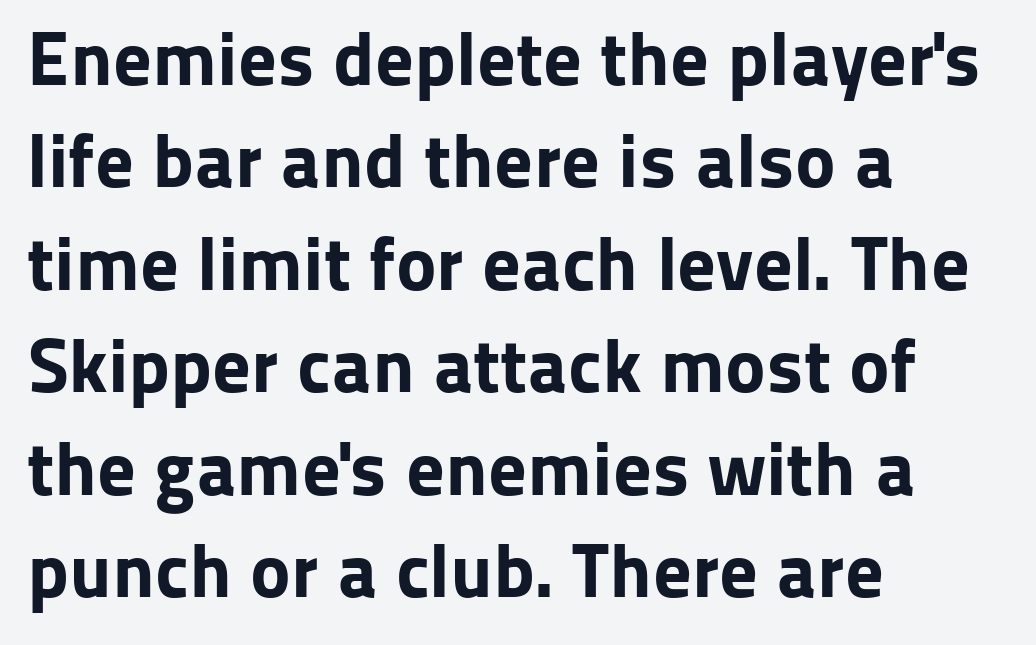
Q: Is the text bold? A: Yes.
Q: Is the text italic (slanted)? A: No, it is upright.
Q: Is the typeface a serif or a sans-serif typeface? A: Sans-serif.
Q: Is the text underlined? A: No.
Q: How is the paragraph aligned? A: Left-aligned.
Q: Is the spacing between letters normal or unusually wide? A: Normal.
Q: Is the spacing between lines tight, normal or loose? A: Normal.
Q: Width (condensed, normal, or wide)? A: Normal.
Q: Stroke contrast? A: Low.
Q: x-height? A: Medium.
Q: Monospaced? A: No.
